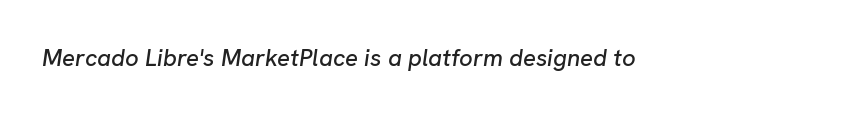
Q: Is the text italic (slanted)? A: Yes, it leans right by about 8 degrees.
Q: Is the text underlined? A: No.
Q: Is the spacing between letters normal or unusually wide? A: Normal.
